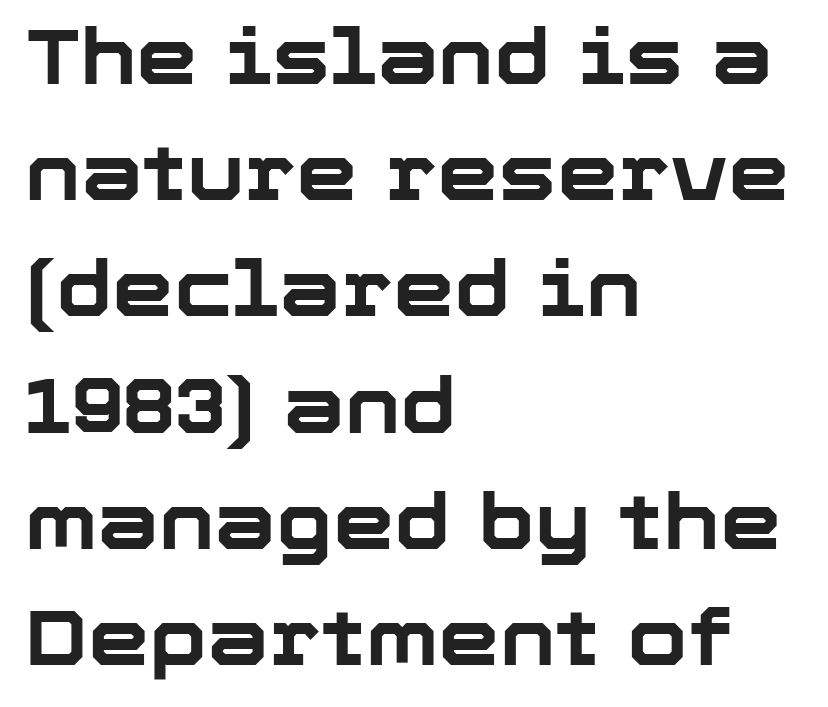
The image shows 78 px bold sans-serif type, upright; set left-aligned, normal line spacing (1.49x), normal letter spacing, not underlined; low stroke contrast and a medium x-height.
